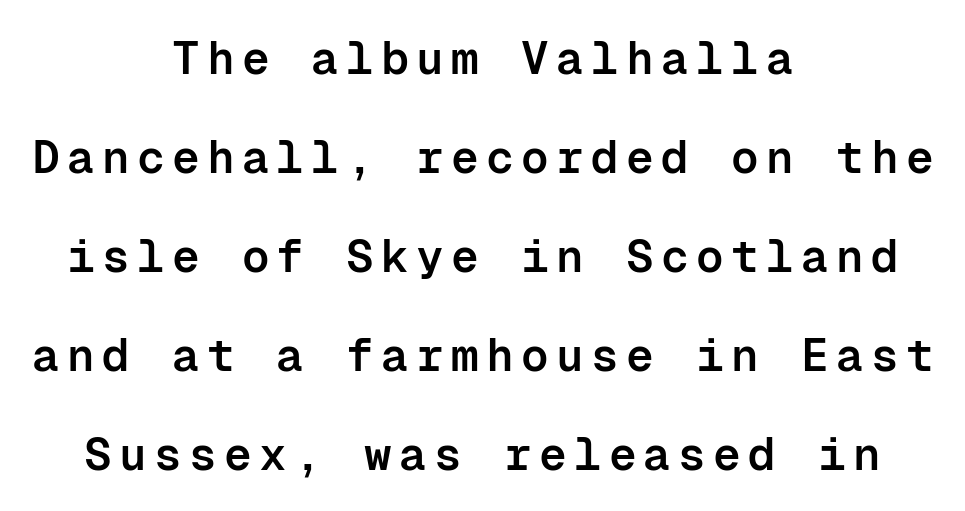
The image shows 46 px semibold sans-serif type, upright, monospaced; set centered, loose line spacing (2.15x), not underlined; low stroke contrast and a medium x-height.
